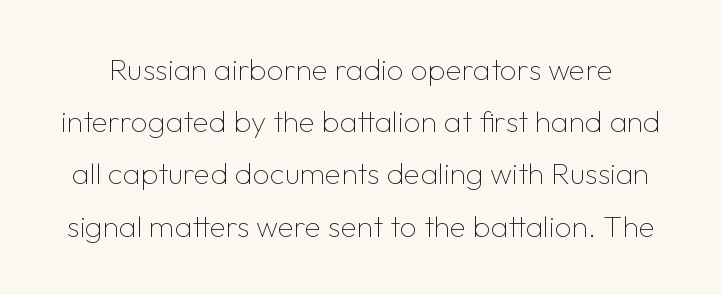
The image shows 30 px thin sans-serif type, upright; set line spacing 1.74x, normal letter spacing, not underlined; low stroke contrast and a medium x-height.
